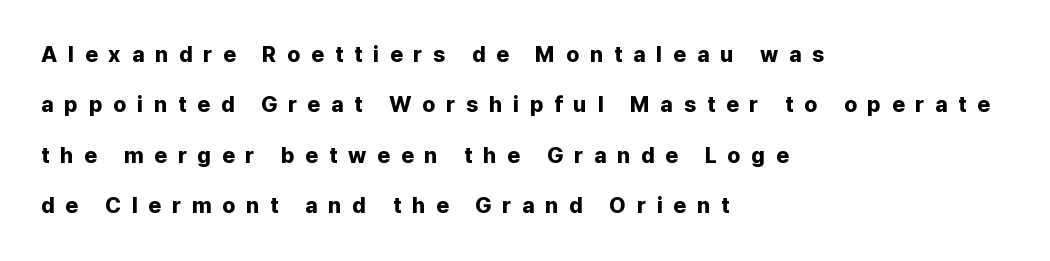
The image shows 22 px bold type, upright; set left-aligned, loose line spacing (2.29x), unusually wide letter spacing (+0.49 em), not underlined.
